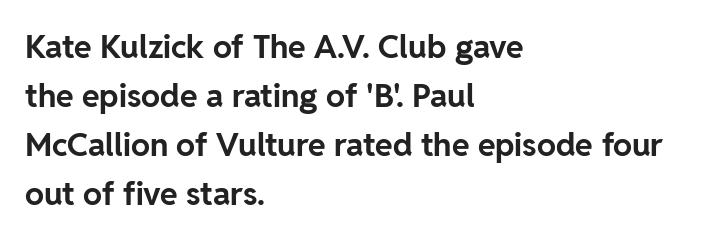
The string is rendered with underlining switched off. Successive baselines arrive at the customary interval. Tracking here is standard; glyphs follow each other at the usual distance. The setting favours the left margin, as ordinary paragraphs usually do.
